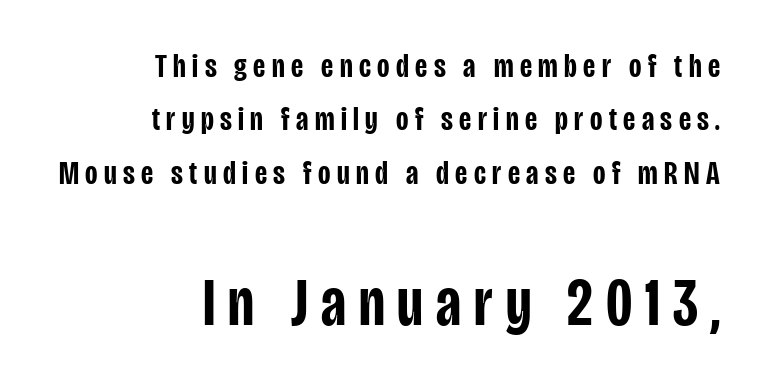
{"serif": "no", "italic": "no", "bold": "semi", "weight": "semibold", "width": "condensed", "stroke_contrast": "low", "x_height": "large", "monospaced": "no", "underline": "no", "align": "right", "line_spacing": "normal", "line_spacing_ratio": 1.57, "larger_block": "second", "size_ratio": 2.03, "glyph_px": 69}
